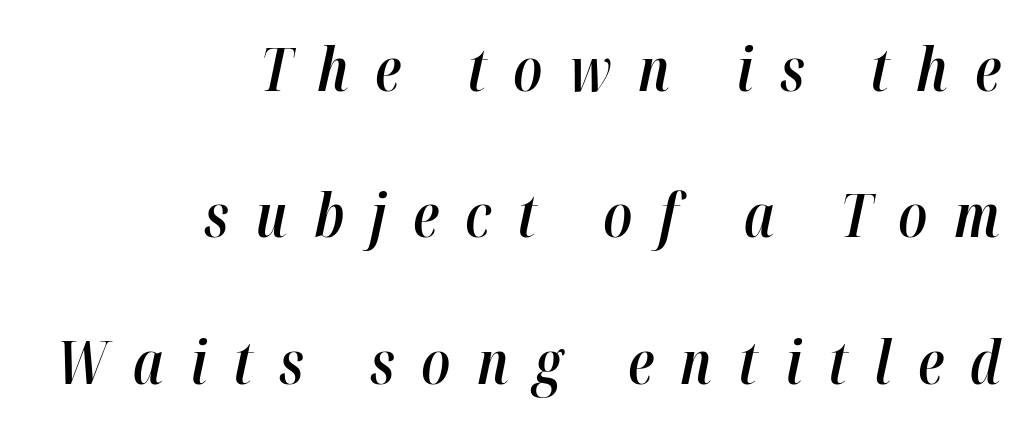
Tracking here is generous; glyphs stand well apart from one another. Weight check: semibold — heavier than regular, not quite bold. The axis of the letterforms is tilted away from vertical. You could fit nearly another row in the gap between these rows. Proportional: the letters do not fall into vertical columns.
